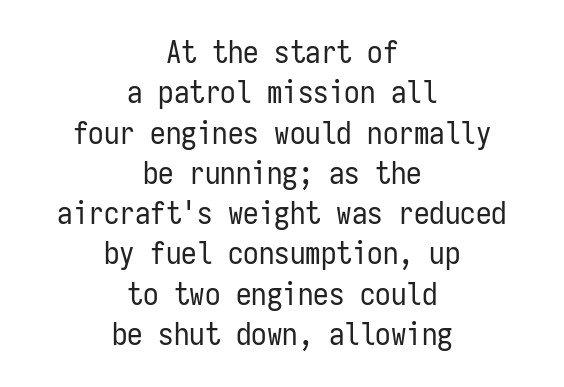
Q: Is the text bold? A: No.
Q: Is the text italic (slanted)? A: No, it is upright.
Q: Is the typeface a serif or a sans-serif typeface? A: Sans-serif.
Q: Is the text underlined? A: No.
Q: How is the paragraph aligned? A: Centered.
Q: Is the spacing between letters normal or unusually wide? A: Normal.
Q: Is the spacing between lines tight, normal or loose? A: Normal.
Q: Width (condensed, normal, or wide)? A: Condensed.
Q: Stroke contrast? A: Low.
Q: x-height? A: Medium.
Q: Monospaced? A: Yes.
